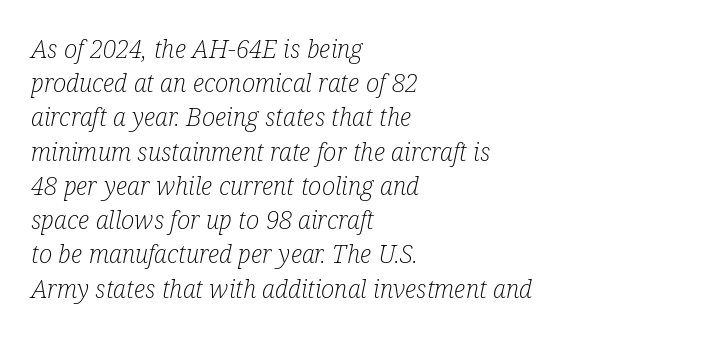
Q: Is the text bold? A: No.
Q: Is the text italic (slanted)? A: Yes, it leans right by about 12 degrees.
Q: Is the text underlined? A: No.
Q: How is the paragraph aligned? A: Left-aligned.
Q: Is the spacing between letters normal or unusually wide? A: Normal.
Q: Is the spacing between lines tight, normal or loose? A: Normal.
